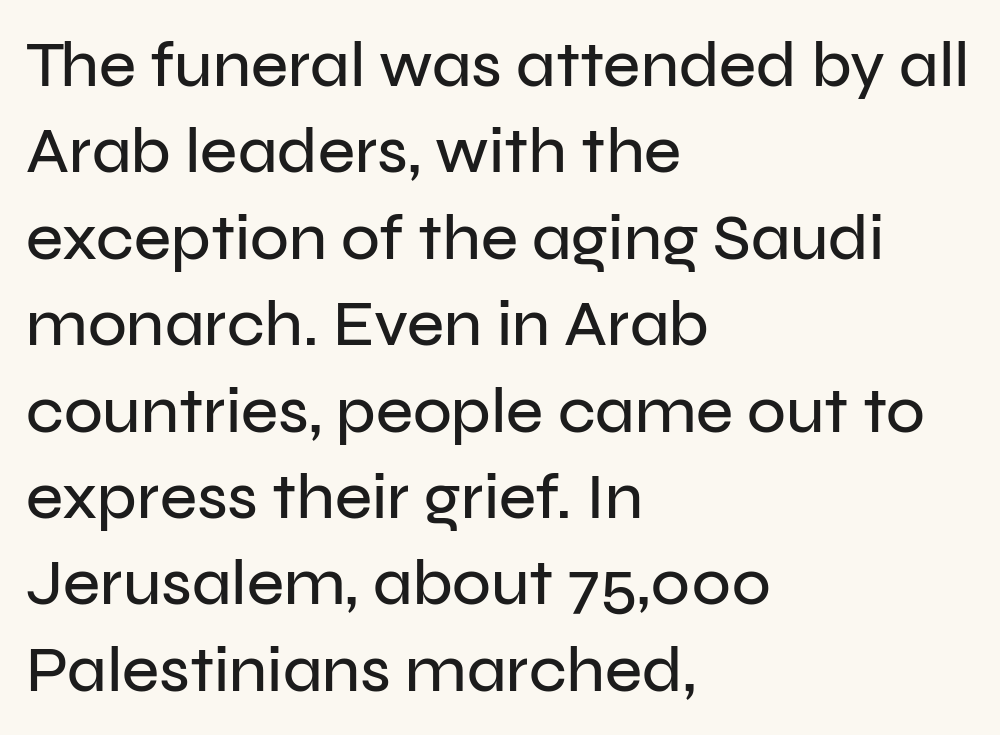
Line starts are locked; line ends wander. Unlike italic type, these characters show no tilt at all. You could not count columns in this text — the font is proportionally spaced. This rendering employs a face without finishing strokes, i.e., a sans-serif. Type without underlining. Interline gaps are of average width in this sample.
